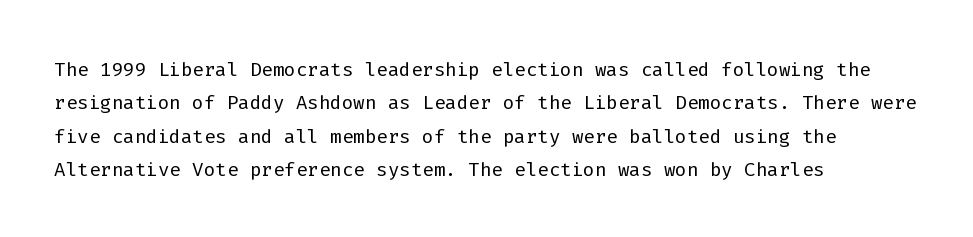
The image shows 27 px text type, upright; set left-aligned, line spacing 1.24x, normal letter spacing, not underlined.
